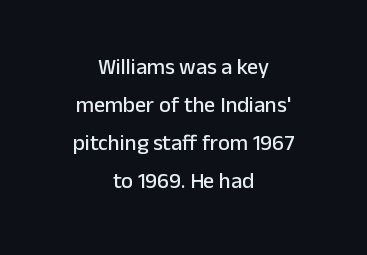
These lines keep a tight, regular rhythm from letter to letter. Short and long lines alike share a common midpoint. Any mark beneath the type? The region is blank. These lines were composed using upright roman letters.
